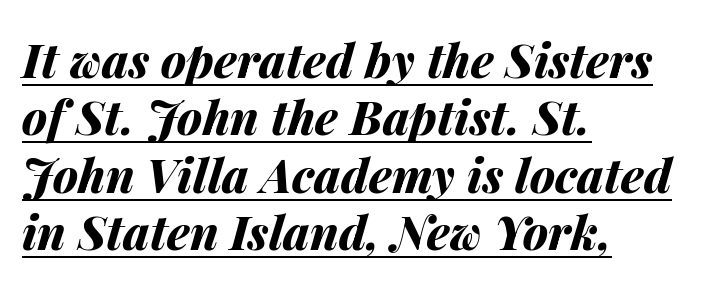
The specimen includes a rule beneath the text block's lines. The letterforms sit shoulder to shoulder at normal distance. Note the varied advance widths — an 'i' is clearly narrower than an 'm'. Left-aligned paragraph, ragged on the right. Chunky letters — that's bold for sure. Looking at the ascenders, they clearly lean.
